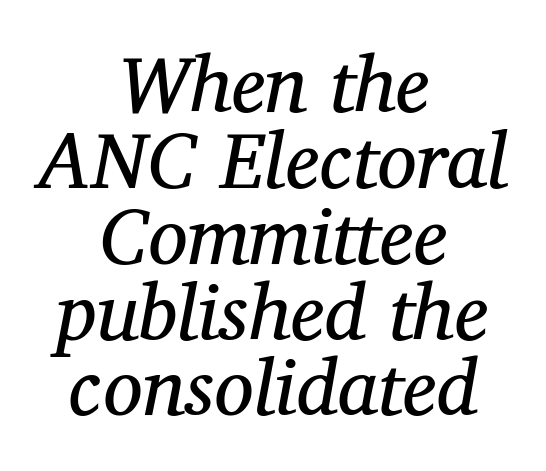
Classification — serif. One glance says dense: line gaps are narrower than usual. The strokes carry an ordinary text weight at most. Centered paragraph, ragged on both sides. The font's italic variant was chosen for this text. Students, note that the glyphs here touch the page at normal intervals.
